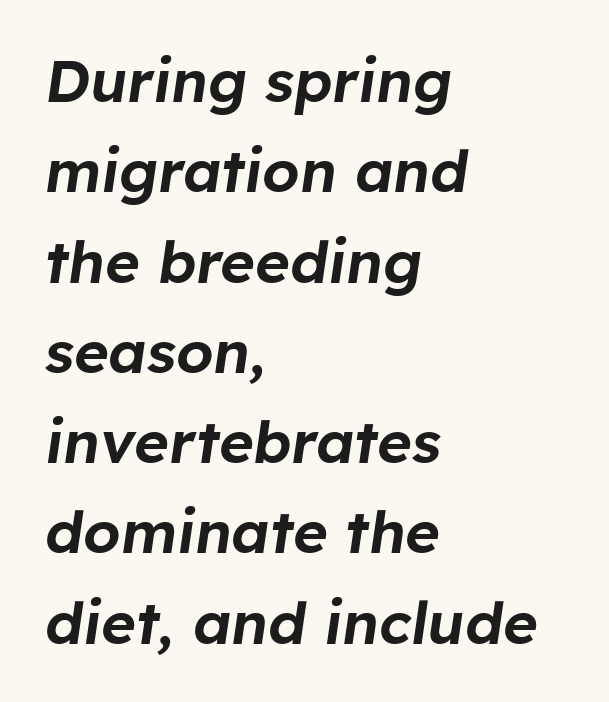
Q: Is the text italic (slanted)? A: Yes, it leans right by about 8 degrees.
Q: Is the text underlined? A: No.
Q: How is the paragraph aligned? A: Left-aligned.
Q: Is the spacing between letters normal or unusually wide? A: Normal.
Q: Is the spacing between lines tight, normal or loose? A: Normal.
Q: Width (condensed, normal, or wide)? A: Normal.
Q: Stroke contrast? A: Low.
Q: x-height? A: Medium.
Q: Monospaced? A: No.
